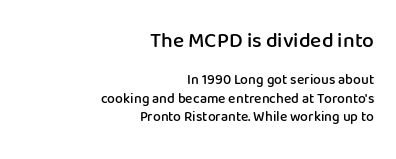
Q: Is the text bold? A: Semi-bold.
Q: Is the text italic (slanted)? A: No, it is upright.
Q: Is the text underlined? A: No.
Q: How is the paragraph aligned? A: Right-aligned.
Q: Is the spacing between letters normal or unusually wide? A: Normal.
Q: Is the spacing between lines tight, normal or loose? A: Normal.
Q: Which block of text is set in a larger size, the first (top) or the second (bottom)? A: The first (top) one.
